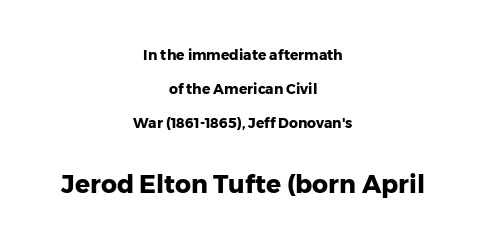
Q: Is the text bold? A: Yes.
Q: Is the text italic (slanted)? A: No, it is upright.
Q: Is the text underlined? A: No.
Q: How is the paragraph aligned? A: Centered.
Q: Is the spacing between letters normal or unusually wide? A: Normal.
Q: Is the spacing between lines tight, normal or loose? A: Loose.
Q: Which block of text is set in a larger size, the first (top) or the second (bottom)? A: The second (bottom) one.
